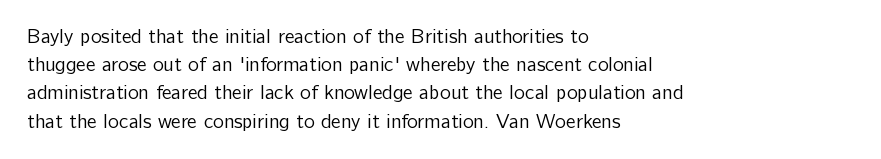
The image shows 20 px text type, upright; set left-aligned, normal line spacing (1.41x), normal letter spacing, not underlined.
